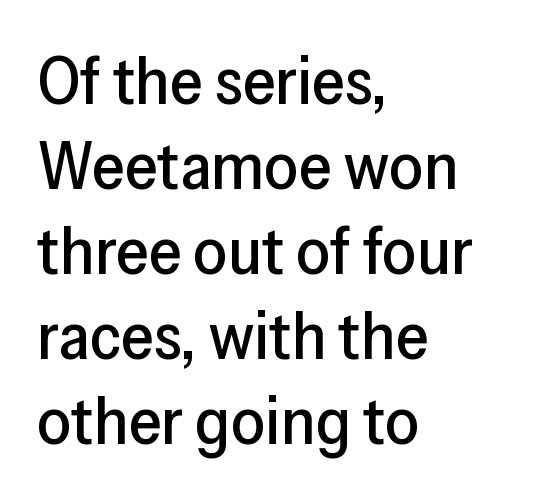
Q: Is the text italic (slanted)? A: No, it is upright.
Q: Is the typeface a serif or a sans-serif typeface? A: Sans-serif.
Q: Is the text underlined? A: No.
Q: How is the paragraph aligned? A: Left-aligned.
Q: Is the spacing between letters normal or unusually wide? A: Normal.
Q: Is the spacing between lines tight, normal or loose? A: Normal.
Q: Width (condensed, normal, or wide)? A: Normal.
Q: Stroke contrast? A: Low.
Q: x-height? A: Medium.
Q: Monospaced? A: No.
